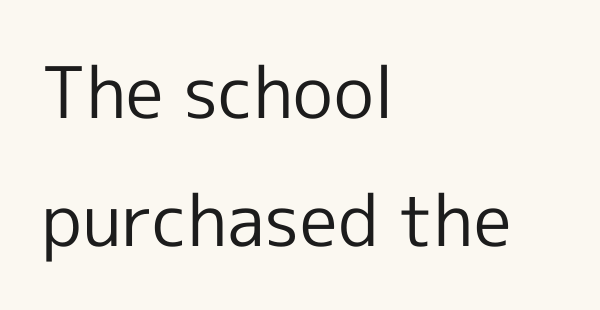
Q: Is the text bold? A: No.
Q: Is the text italic (slanted)? A: No, it is upright.
Q: Is the typeface a serif or a sans-serif typeface? A: Sans-serif.
Q: Is the text underlined? A: No.
Q: How is the paragraph aligned? A: Left-aligned.
Q: Is the spacing between letters normal or unusually wide? A: Normal.
Q: Width (condensed, normal, or wide)? A: Normal.
Q: x-height? A: Medium.
Q: Monospaced? A: No.
